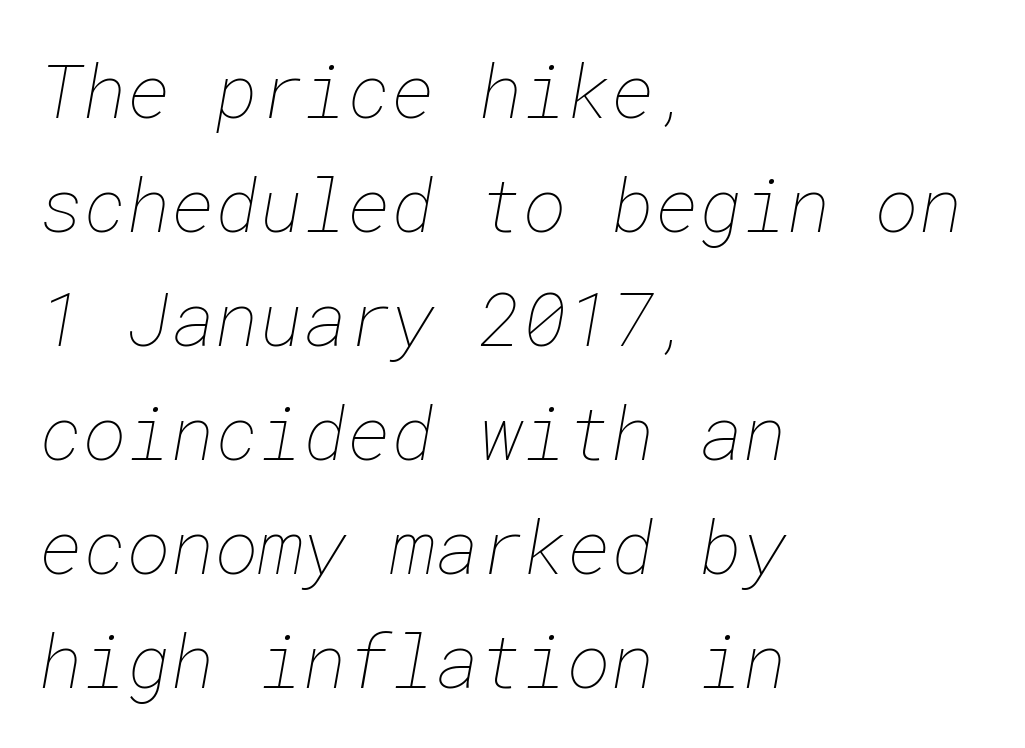
Regular leading. The zone under the glyphs is completely vacant. Leftover space on each line is placed entirely after the last word. Is the stroke heavy? The answer is a plain regular-or-lighter. In terms of letterspacing, this is plain default setting.
